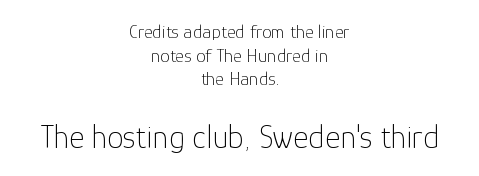
{"serif": "no", "italic": "no", "bold": "no", "weight": "thin", "width": "normal", "stroke_contrast": "low", "x_height": "medium", "monospaced": "no", "underline": "no", "align": "center", "line_spacing": "normal", "line_spacing_ratio": 1.25, "letter_spacing": "normal", "letter_spacing_em": 0.0, "larger_block": "second", "size_ratio": 1.74, "glyph_px": 33}
